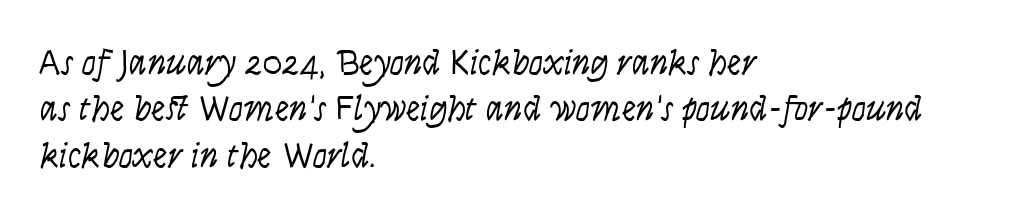
The image shows 36 px light, condensed sans-serif type; set left-aligned, normal line spacing (1.29x), normal letter spacing, not underlined; low stroke contrast and a large x-height.
